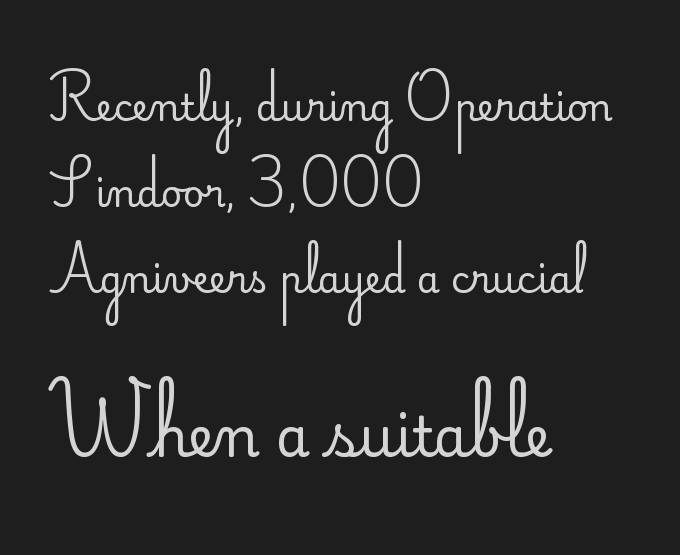
The image shows 55 px regular-weight sans-serif type, upright; set left-aligned, loose line spacing (2.32x), normal letter spacing, not underlined; the second (bottom) block is 1.49x larger; low stroke contrast and a small x-height.
